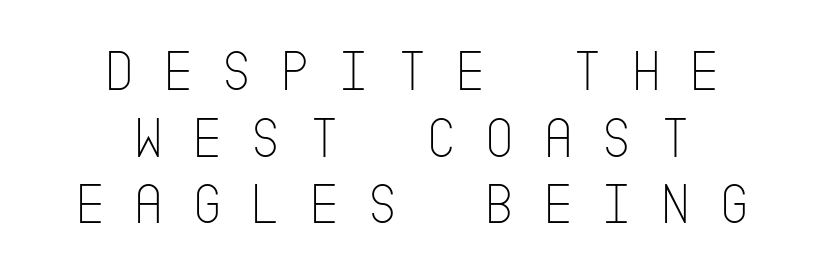
{"serif": "no", "italic": "no", "bold": "no", "weight": "thin", "width": "condensed", "stroke_contrast": "low", "x_height": "large", "underline": "no", "align": "center", "line_spacing": "tight", "line_spacing_ratio": 1.13, "letter_spacing": "wide", "letter_spacing_em": 0.47, "glyph_px": 59}
